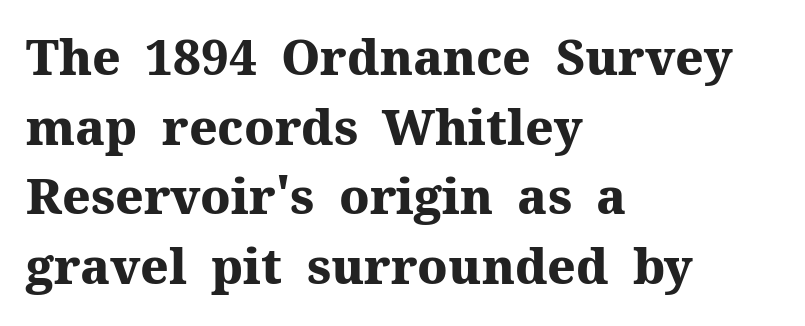
{"serif": "yes", "italic": "no", "bold": "yes", "weight": "heavy", "width": "normal", "stroke_contrast": "medium", "x_height": "medium", "monospaced": "no", "underline": "no", "align": "left", "line_spacing": "normal", "line_spacing_ratio": 1.42, "letter_spacing": "normal", "letter_spacing_em": 0.0, "glyph_px": 49}
